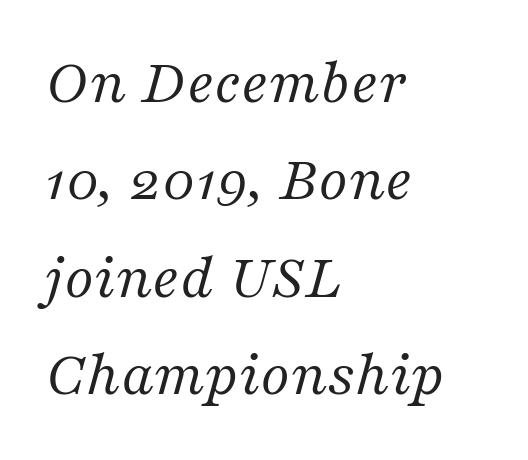
The letters sit at their default tracking, neither squeezed nor spread. Decoration check: the copy has no underline. This is serif lettering, the kind often seen in printed books. The strokes carry an ordinary text weight at most. Normally led — the rows are evenly, conventionally spaced. The paragraph shown leans on its left margin.
